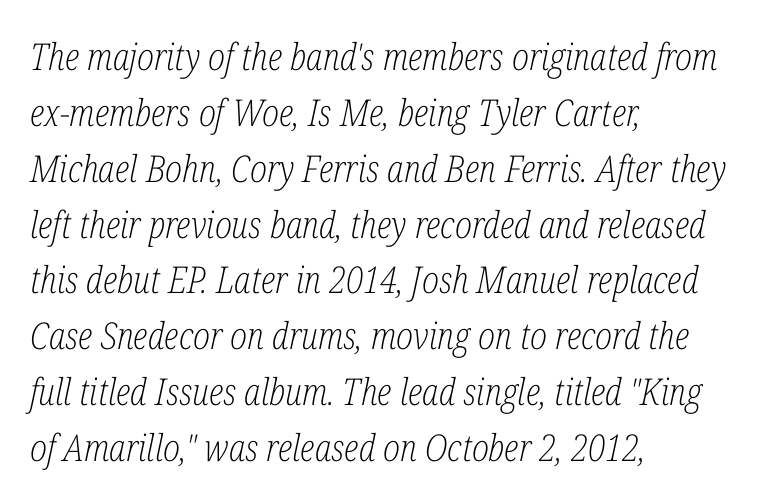
Note the varied advance widths — an 'i' is clearly narrower than an 'm'. If you measured baseline to baseline, you'd find a middling distance. The typesetting does not lean heavy: it is not bold. Short and long lines alike share a common starting point at left. Type style note: has serifs.
